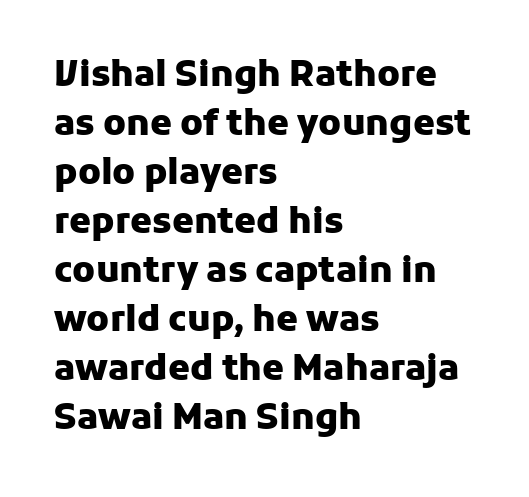
Q: Is the text bold? A: Yes.
Q: Is the text italic (slanted)? A: No, it is upright.
Q: Is the typeface a serif or a sans-serif typeface? A: Sans-serif.
Q: Is the text underlined? A: No.
Q: How is the paragraph aligned? A: Left-aligned.
Q: Is the spacing between letters normal or unusually wide? A: Normal.
Q: Is the spacing between lines tight, normal or loose? A: Normal.
Q: Width (condensed, normal, or wide)? A: Normal.
Q: Stroke contrast? A: Low.
Q: x-height? A: Medium.
Q: Monospaced? A: No.
